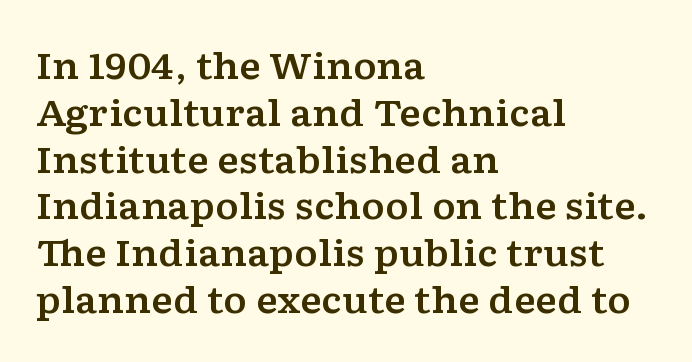
{"serif": "yes", "italic": "no", "width": "wide", "stroke_contrast": "low", "x_height": "medium", "monospaced": "no", "underline": "no", "align": "left", "line_spacing": "normal", "line_spacing_ratio": 1.3, "letter_spacing": "normal", "letter_spacing_em": 0.0, "glyph_px": 36}
